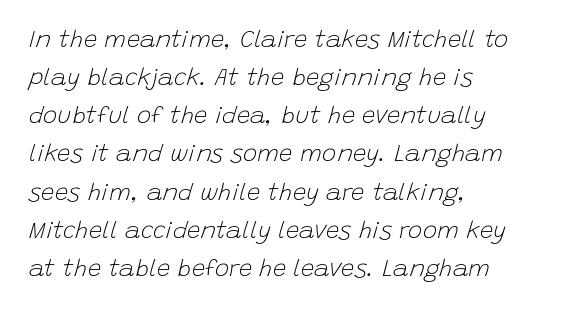
The passage shown leans; its letterforms are oblique. Spacing between characters is what you'd get straight out of the box. Casual observation: everything's shoved over to the left. Vertically, the passage feels balanced, rows spaced as you'd expect. This reads as an unemphasized weight, regular at the heaviest.
